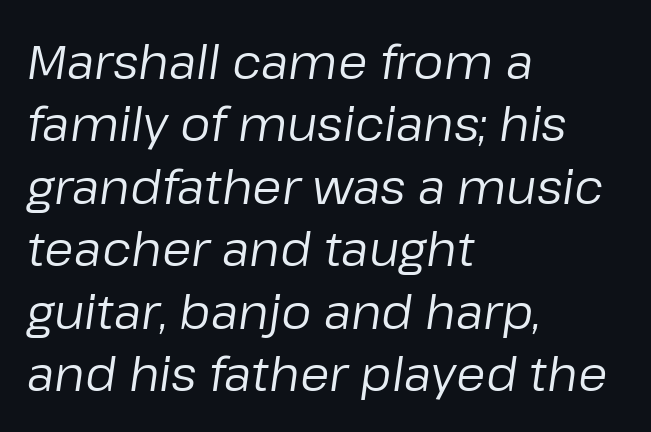
{"italic": "yes", "lean": "right", "slant_degrees": 8, "bold": "no", "weight": "regular", "width": "normal", "stroke_contrast": "low", "x_height": "medium", "monospaced": "no", "underline": "no", "align": "left", "line_spacing": "normal", "line_spacing_ratio": 1.3, "letter_spacing": "normal", "letter_spacing_em": 0.0, "glyph_px": 48}
